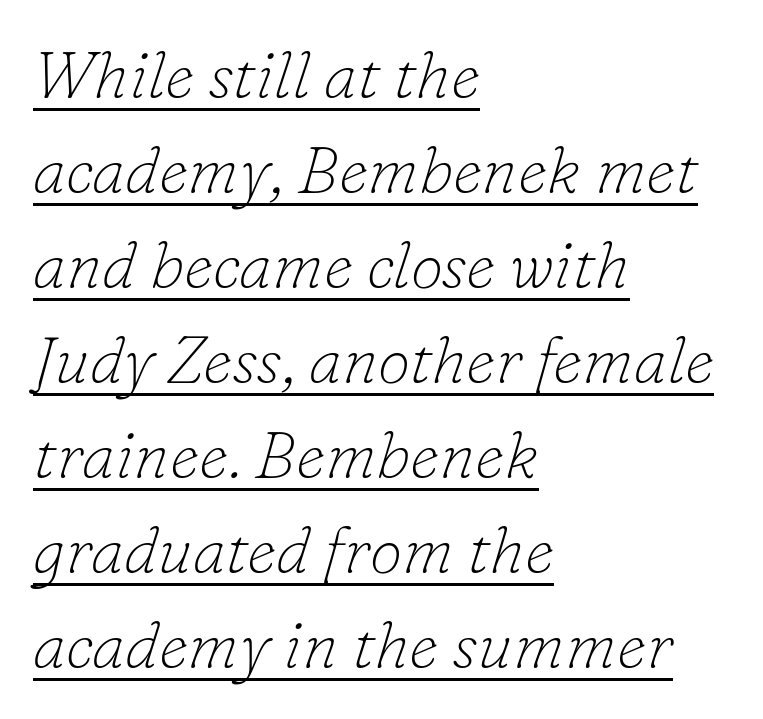
On a weight scale, this lands at 450 or below. To sum up the face: it has serifs. This sample has the flowing, uneven cadence of proportional lettering. Characters are canted at an angle relative to the baseline's perpendicular.
